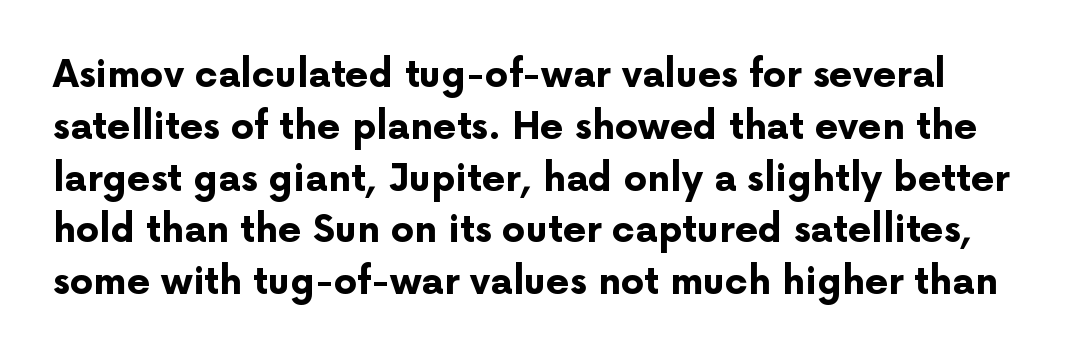
The letterforms sit shoulder to shoulder at normal distance. The glyphs in this specimen are sans serif. The passage shown stacks its lines at a standard gap. A typesetter would call this proportional, since set widths differ per character. Any mark beneath the type? The region is blank. You can tell it's not italic because the verticals are truly vertical.
